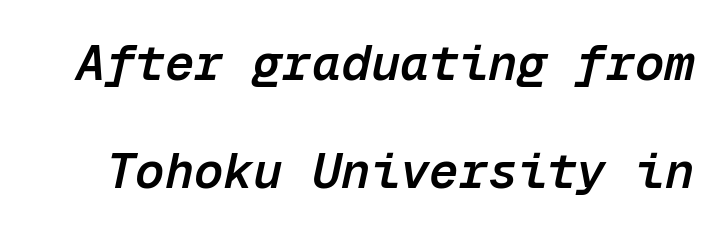
{"italic": "yes", "lean": "right", "slant_degrees": 12, "bold": "semi", "weight": "semibold", "width": "normal", "stroke_contrast": "low", "x_height": "medium", "monospaced": "yes", "underline": "no", "line_spacing": "loose", "line_spacing_ratio": 2.21, "letter_spacing": "normal", "letter_spacing_em": 0.0, "glyph_px": 49}
